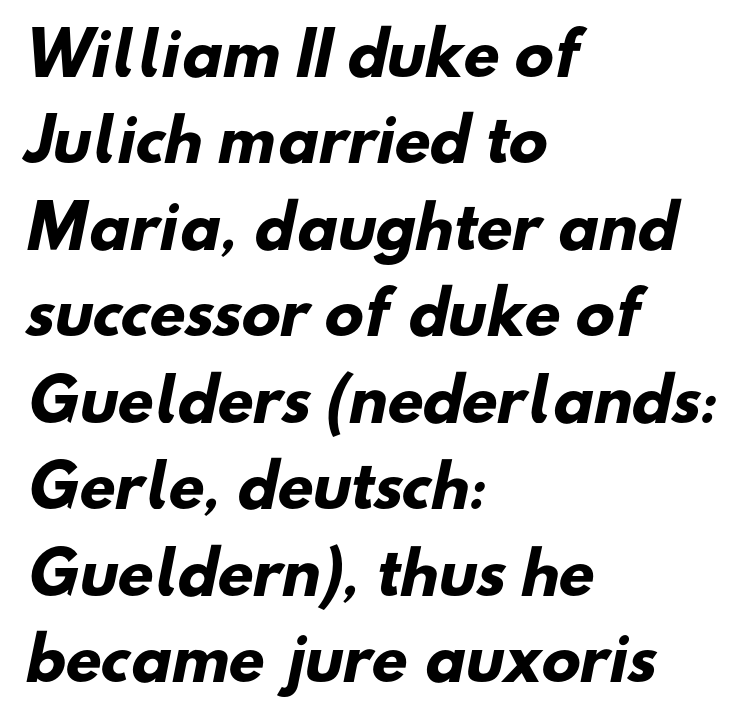
Q: Is the text bold? A: Yes.
Q: Is the typeface a serif or a sans-serif typeface? A: Sans-serif.
Q: Is the text underlined? A: No.
Q: How is the paragraph aligned? A: Left-aligned.
Q: Is the spacing between letters normal or unusually wide? A: Normal.
Q: Is the spacing between lines tight, normal or loose? A: Normal.
Q: Width (condensed, normal, or wide)? A: Normal.
Q: Stroke contrast? A: Low.
Q: x-height? A: Small.
Q: Monospaced? A: No.
